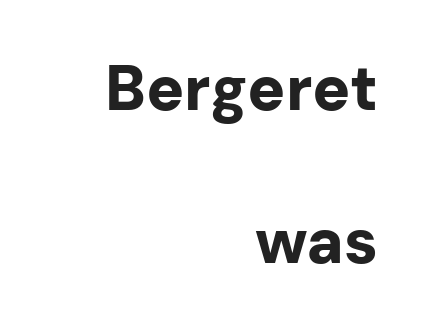
There is no visible air inserted between adjacent glyphs. Vertical spacing — loose. A typesetter would mark this as roman, not italic. The letters advance in unequal steps, a hallmark of proportional type. Does the copy run flush right? Yes — the right margin is perfectly even.
